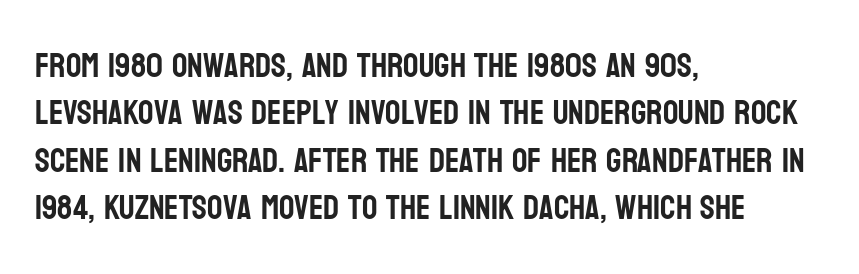
Q: Is the text italic (slanted)? A: No, it is upright.
Q: Is the typeface a serif or a sans-serif typeface? A: Sans-serif.
Q: Is the text underlined? A: No.
Q: How is the paragraph aligned? A: Left-aligned.
Q: Is the spacing between letters normal or unusually wide? A: Normal.
Q: Is the spacing between lines tight, normal or loose? A: Normal.
Q: Width (condensed, normal, or wide)? A: Condensed.
Q: Stroke contrast? A: Low.
Q: x-height? A: Large.
Q: Monospaced? A: No.
